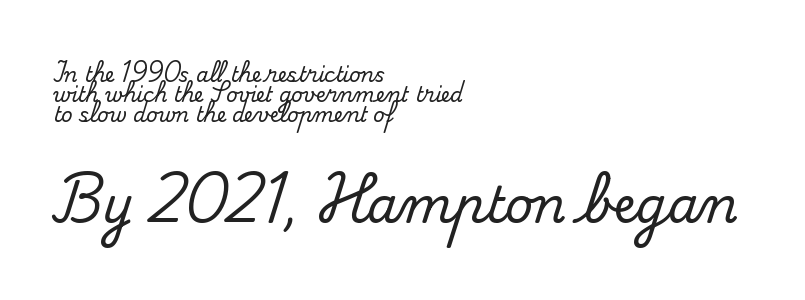
Is there much room between lines? No — they nearly touch. Caption: upper text group reduced, lower text group enlarged. Tracking here is standard; glyphs follow each other at the usual distance.
